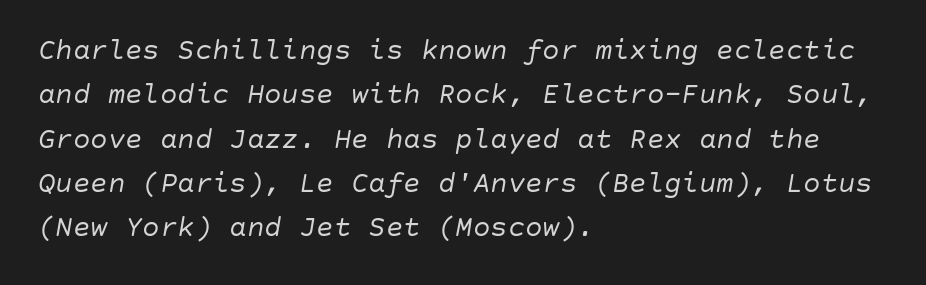
Observe the ordinary spacing: letters are neighbours, not strangers. Summary of weight: not heavy and not bold. Students, observe: this is what conventionally led text looks like. Every row of glyphs begins at an identical x-position on the left. The text carries the slant typical of an italic or oblique font.
